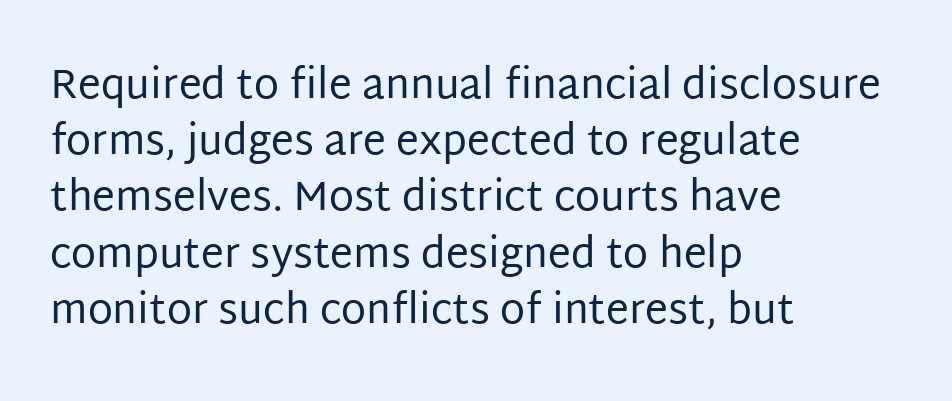
The image shows 41 px regular-weight sans-serif type, upright; set left-aligned, normal line spacing (1.37x), normal letter spacing, not underlined; low stroke contrast and a large x-height.
